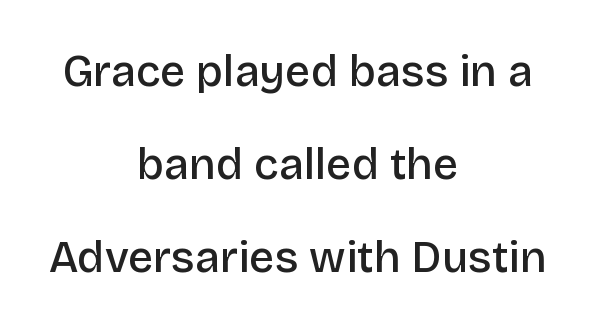
The image shows 44 px semibold sans-serif type, upright; set centered, loose line spacing (2.11x), normal letter spacing, not underlined; low stroke contrast and a large x-height.
